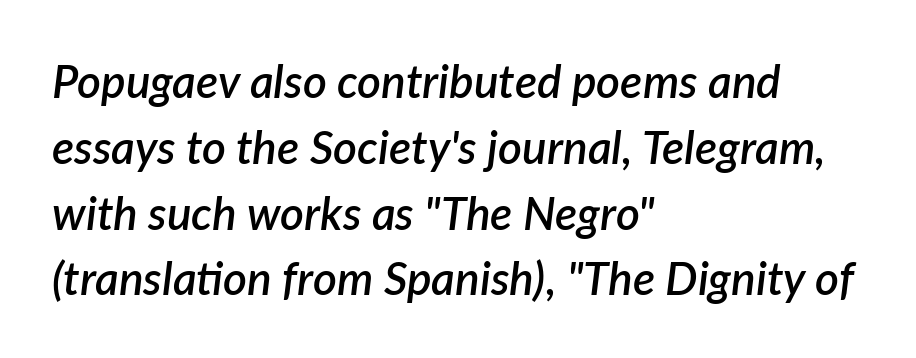
{"italic": "yes", "lean": "right", "slant_degrees": 7, "bold": "semi", "weight": "semibold", "width": "normal", "stroke_contrast": "low", "x_height": "medium", "monospaced": "no", "underline": "no", "align": "left", "line_spacing": "normal", "line_spacing_ratio": 1.43, "letter_spacing": "normal", "letter_spacing_em": 0.0, "glyph_px": 46}
